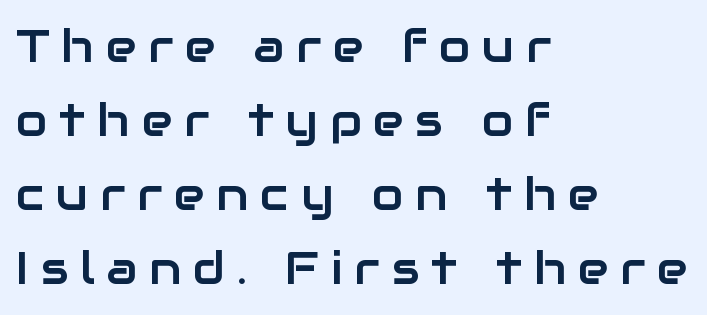
The image shows 46 px sans-serif type, upright; set left-aligned, normal line spacing (1.61x), unusually wide letter spacing (+0.26 em), not underlined; low stroke contrast and a medium x-height.
